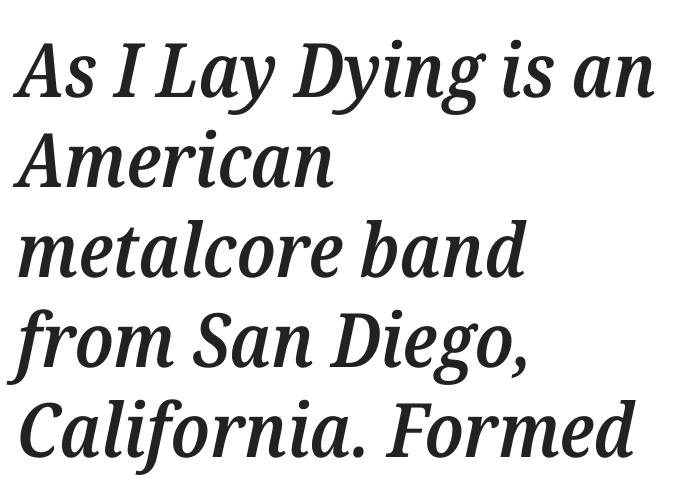
Q: Is the text bold? A: Semi-bold.
Q: Is the text italic (slanted)? A: Yes, it leans right by about 12 degrees.
Q: Is the typeface a serif or a sans-serif typeface? A: Serif.
Q: Is the text underlined? A: No.
Q: How is the paragraph aligned? A: Left-aligned.
Q: Is the spacing between letters normal or unusually wide? A: Normal.
Q: Width (condensed, normal, or wide)? A: Normal.
Q: Stroke contrast? A: Medium.
Q: x-height? A: Medium.
Q: Monospaced? A: No.
